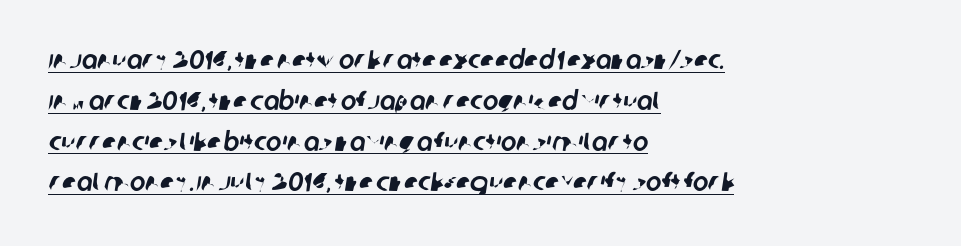
{"underline": "yes", "align": "left", "line_spacing": "normal", "line_spacing_ratio": 1.57, "letter_spacing": "normal", "letter_spacing_em": 0.0, "glyph_px": 26}
